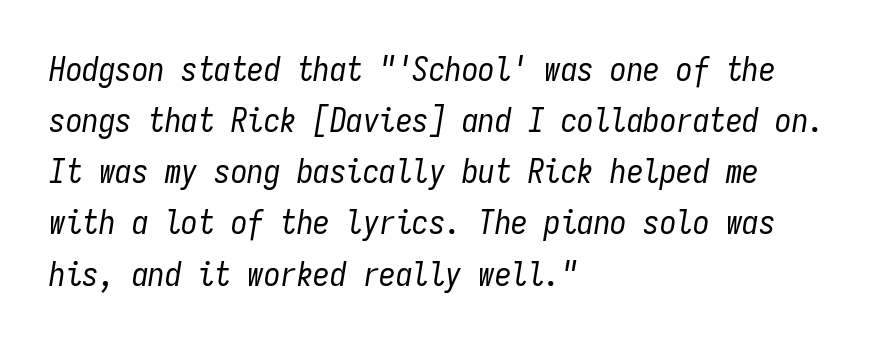
These lines keep a tight, regular rhythm from letter to letter. Does the lettering tilt? It does — this is italic. Unmarked baselines from the first word to the last. A quiet, ordinary-to-light weight characterises the typeface. Caption: multi-line text, flush left, ragged right.
